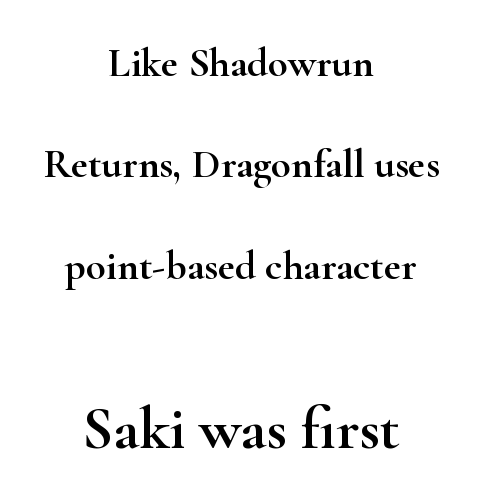
Q: Is the text italic (slanted)? A: No, it is upright.
Q: Is the typeface a serif or a sans-serif typeface? A: Serif.
Q: Is the text underlined? A: No.
Q: How is the paragraph aligned? A: Centered.
Q: Is the spacing between letters normal or unusually wide? A: Normal.
Q: Is the spacing between lines tight, normal or loose? A: Loose.
Q: Which block of text is set in a larger size, the first (top) or the second (bottom)? A: The second (bottom) one.
Q: Width (condensed, normal, or wide)? A: Wide.
Q: Stroke contrast? A: High.
Q: x-height? A: Small.
Q: Monospaced? A: No.
